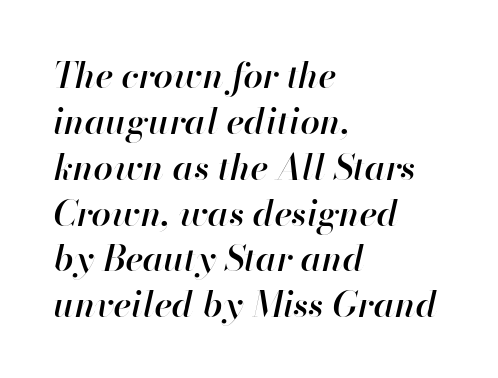
The image shows 35 px semibold type, italic (leaning right); set left-aligned, normal line spacing (1.31x), normal letter spacing, not underlined; high stroke contrast and a small x-height.
